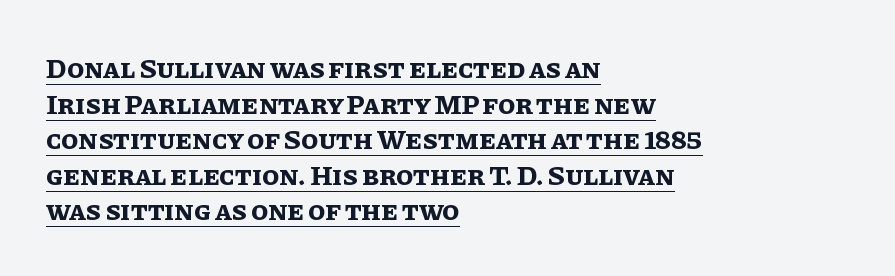
Q: Is the text bold? A: Yes.
Q: Is the text italic (slanted)? A: No, it is upright.
Q: Is the text underlined? A: Yes.
Q: How is the paragraph aligned? A: Left-aligned.
Q: Is the spacing between letters normal or unusually wide? A: Normal.
Q: Is the spacing between lines tight, normal or loose? A: Normal.
Q: Width (condensed, normal, or wide)? A: Normal.
Q: Stroke contrast? A: Low.
Q: x-height? A: Large.
Q: Monospaced? A: No.
